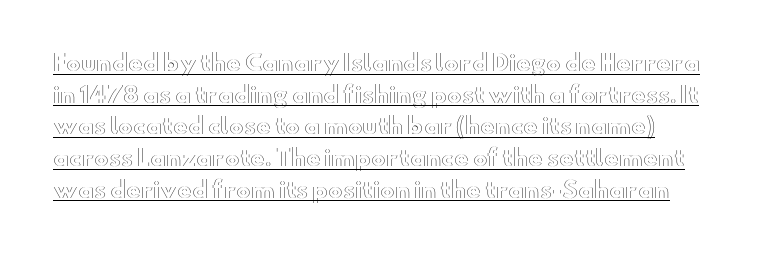
This rendering leaves character spacing at its baseline value. In CSS terms this would be text-align: left. Caption: lettering with a line underneath. How would I describe the line gaps? Plain and ordinary.
